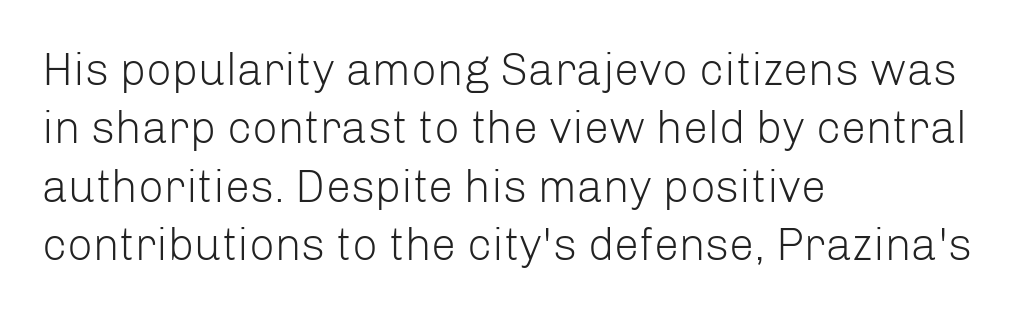
{"serif": "no", "italic": "no", "bold": "no", "weight": "light", "width": "normal", "stroke_contrast": "low", "x_height": "medium", "monospaced": "no", "underline": "no", "align": "left", "line_spacing": "normal", "line_spacing_ratio": 1.3, "letter_spacing": "normal", "letter_spacing_em": 0.0, "glyph_px": 45}
